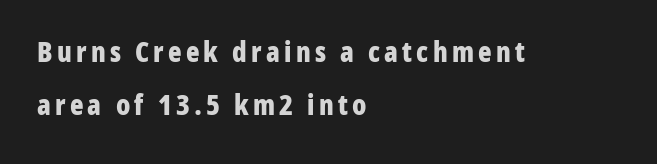
The image shows 28 px bold, condensed sans-serif type, upright; set left-aligned, loose line spacing (1.91x), not underlined; low stroke contrast and a medium x-height.
